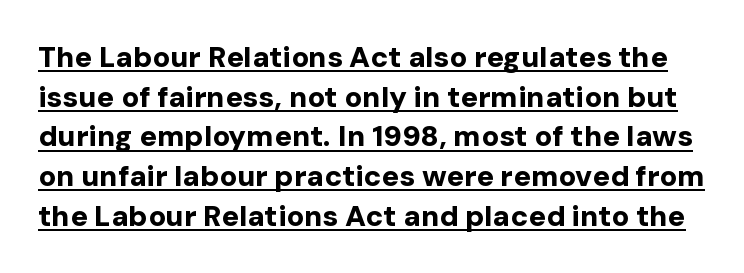
The image shows 29 px bold sans-serif type, upright; set normal line spacing (1.37x), normal letter spacing, underlined; low stroke contrast and a medium x-height.
